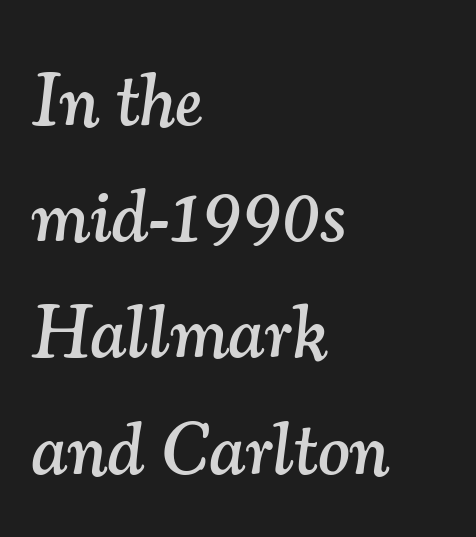
The image shows 75 px serif type, italic (leaning right); set left-aligned, normal line spacing (1.55x), normal letter spacing, not underlined; medium stroke contrast and a small x-height.
